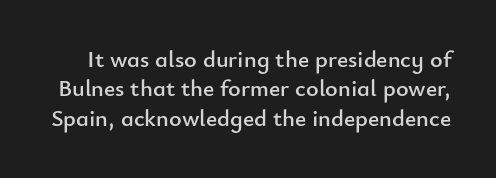
Inter-character spacing is left at the font's built-in metrics. Vertical strokes here are truly vertical. Check under the words: just untouched page.
